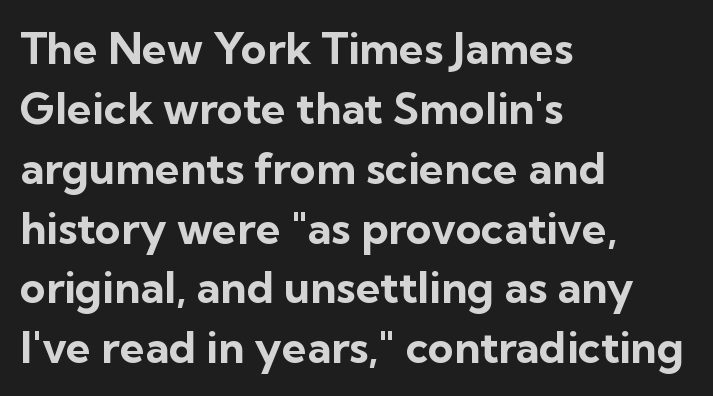
Evenly set lines give the paragraph a standard silhouette. A bare baseline throughout the passage. Here the glyphs are tracked normally, forming tight word shapes. When letters stand straight like this, we call the style roman or upright. The paragraph shown leans on its left margin.
